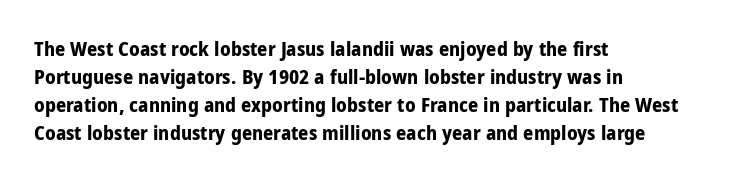
Its strokes are broad and dark, the hallmark of bold type. Plain, unruled lines of type. The paragraph shown leans on its left margin. Reading down the column, the eye jumps a familiar distance to each next line. Vertical strokes here are truly vertical.
